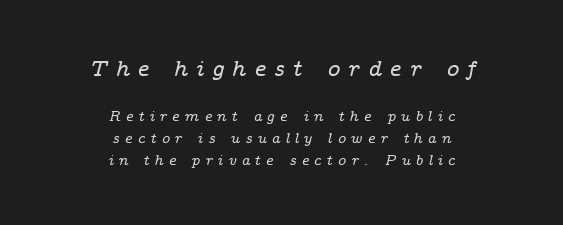
{"italic": "yes", "lean": "right", "slant_degrees": 14, "underline": "no", "align": "center", "line_spacing": "normal", "line_spacing_ratio": 1.59, "letter_spacing": "wide", "letter_spacing_em": 0.35, "larger_block": "first", "size_ratio": 1.57, "glyph_px": 22}
